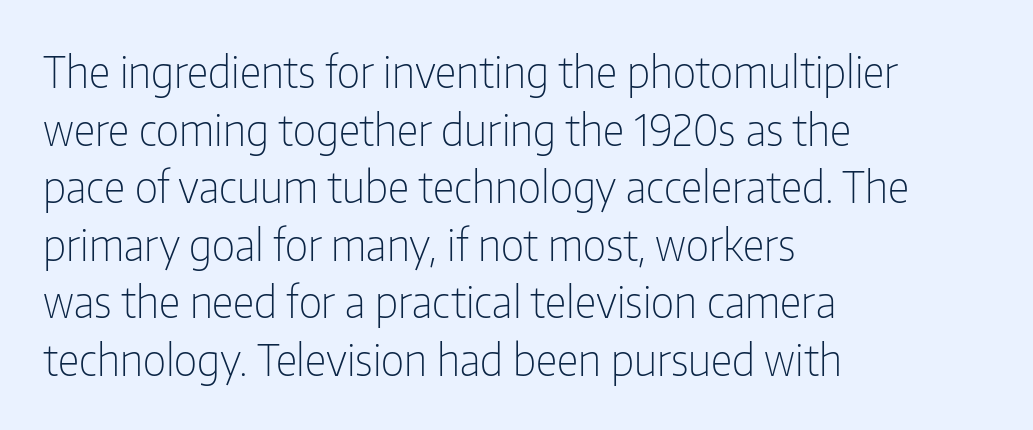
Q: Is the text bold? A: No.
Q: Is the text italic (slanted)? A: No, it is upright.
Q: Is the typeface a serif or a sans-serif typeface? A: Sans-serif.
Q: Is the text underlined? A: No.
Q: How is the paragraph aligned? A: Left-aligned.
Q: Is the spacing between letters normal or unusually wide? A: Normal.
Q: Is the spacing between lines tight, normal or loose? A: Normal.
Q: Width (condensed, normal, or wide)? A: Condensed.
Q: Stroke contrast? A: Low.
Q: x-height? A: Medium.
Q: Monospaced? A: No.
